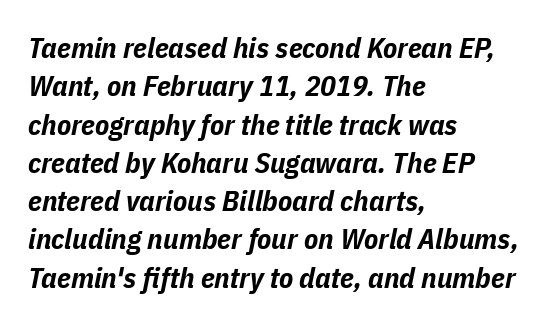
{"italic": "yes", "lean": "right", "slant_degrees": 11, "bold": "yes", "weight": "bold", "width": "condensed", "stroke_contrast": "low", "x_height": "medium", "monospaced": "no", "underline": "no", "align": "left", "line_spacing": "normal", "line_spacing_ratio": 1.32, "letter_spacing": "normal", "letter_spacing_em": 0.0, "glyph_px": 29}
